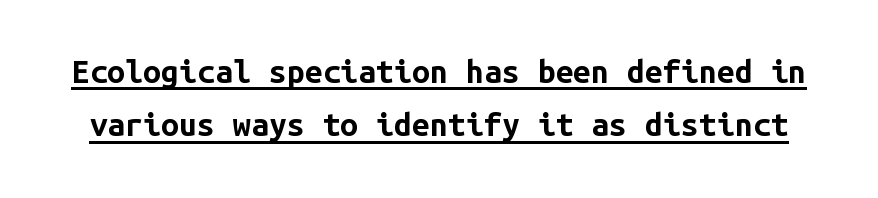
The image shows 32 px bold sans-serif type, upright, monospaced; set normal line spacing (1.67x), normal letter spacing, underlined; low stroke contrast and a medium x-height.
